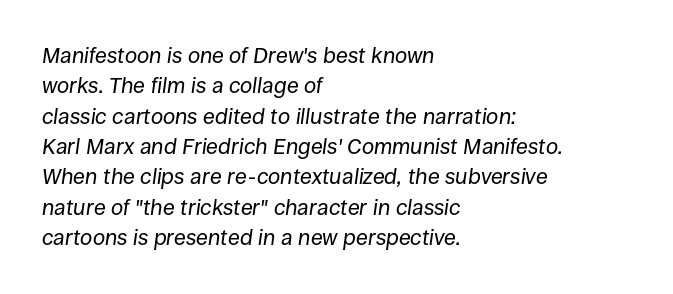
This is not heavy type; no bold has been used. The specimen omits any rule beneath the text block's lines. The rows are spaced the way most documents space them. This is oblique type, the kind used for emphasis or titles. The lines are quadded left.
